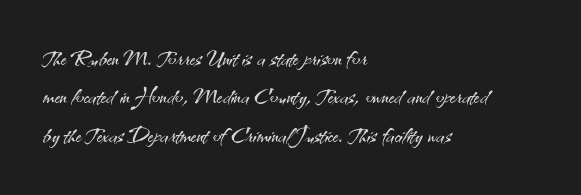
Think of a printed novel: that variable character pitch is what you see here. The rendering uses a moderate line-height, typical for paragraphs. The characters display no serif detailing; their extremities are plain. Has an underline been added? It has not.
